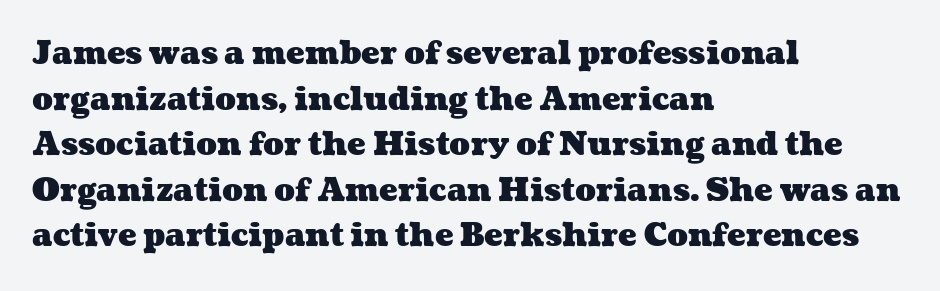
{"bold": "yes", "weight": "heavy", "width": "wide", "stroke_contrast": "medium", "x_height": "medium", "monospaced": "no", "underline": "no", "align": "left", "line_spacing": "normal", "line_spacing_ratio": 1.47, "letter_spacing": "normal", "letter_spacing_em": 0.0, "glyph_px": 31}
